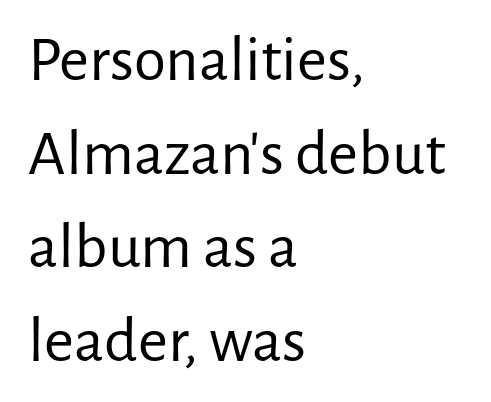
{"serif": "no", "italic": "no", "bold": "no", "weight": "regular", "width": "normal", "stroke_contrast": "low", "x_height": "medium", "monospaced": "no", "underline": "no", "align": "left", "line_spacing": "normal", "line_spacing_ratio": 1.44, "letter_spacing": "normal", "letter_spacing_em": 0.0, "glyph_px": 65}
